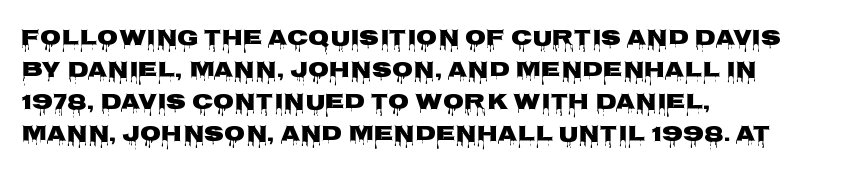
{"italic": "no", "bold": "yes", "underline": "no", "align": "left", "line_spacing": "normal", "line_spacing_ratio": 1.45, "letter_spacing": "normal", "letter_spacing_em": 0.0, "glyph_px": 22}
